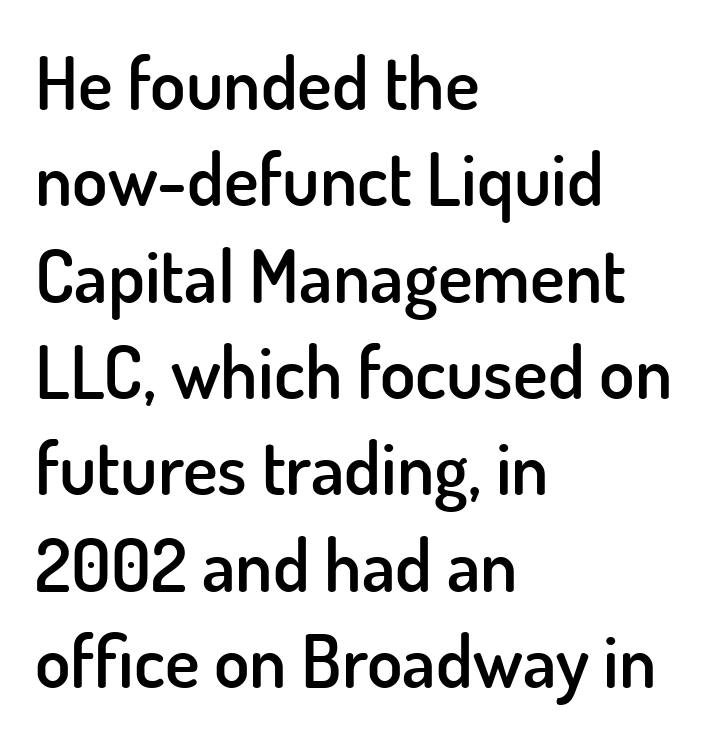
The image shows 73 px semibold sans-serif type, upright; set left-aligned, normal line spacing (1.32x), normal letter spacing, not underlined; low stroke contrast and a small x-height.
